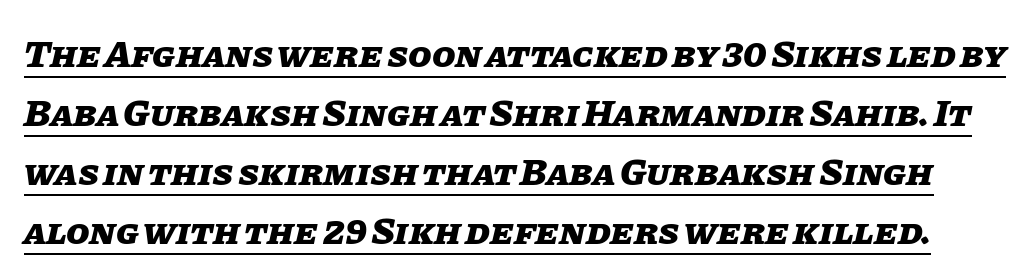
{"italic": "yes", "lean": "right", "slant_degrees": 11, "bold": "yes", "weight": "heavy", "width": "normal", "stroke_contrast": "low", "x_height": "large", "monospaced": "no", "underline": "yes", "line_spacing": "normal", "line_spacing_ratio": 1.55, "letter_spacing": "normal", "letter_spacing_em": 0.0, "glyph_px": 38}
